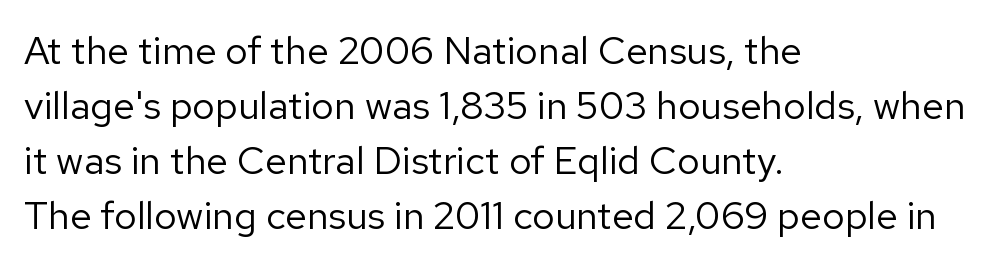
{"serif": "no", "italic": "no", "bold": "no", "weight": "regular", "width": "normal", "stroke_contrast": "low", "x_height": "medium", "monospaced": "no", "underline": "no", "align": "left", "line_spacing": "normal", "line_spacing_ratio": 1.41, "letter_spacing": "normal", "letter_spacing_em": 0.0, "glyph_px": 39}
